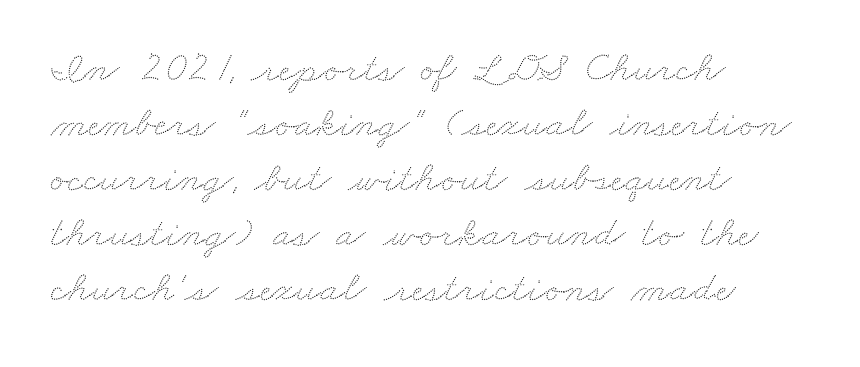
Q: Is the text underlined? A: No.
Q: How is the paragraph aligned? A: Left-aligned.
Q: Is the spacing between letters normal or unusually wide? A: Normal.
Q: Is the spacing between lines tight, normal or loose? A: Normal.
Q: Width (condensed, normal, or wide)? A: Wide.
Q: Stroke contrast? A: Low.
Q: x-height? A: Small.
Q: Monospaced? A: No.
